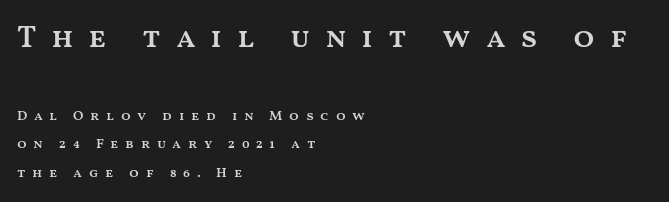
Quick note: not italic, upright. Block one is the big one; block two sits smaller underneath. Vertical spacing — loose. Is the letter spacing exaggerated? Yes — the characters are pushed far apart. Looks like regular typesetting: each glyph gets only the width it needs. The passage is arranged the way most books set body copy — flush left.
